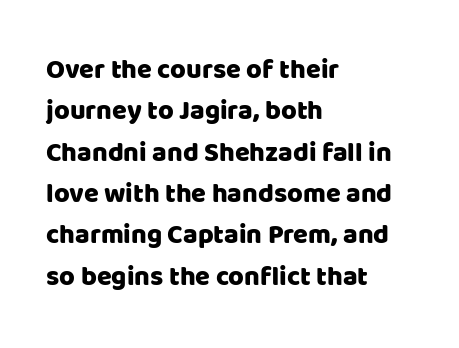
{"italic": "no", "underline": "no", "align": "left", "line_spacing": "normal", "line_spacing_ratio": 1.53, "letter_spacing": "normal", "letter_spacing_em": 0.0, "glyph_px": 27}
